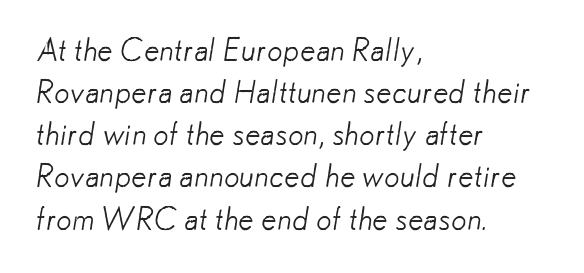
Q: Is the text bold? A: No.
Q: Is the typeface a serif or a sans-serif typeface? A: Sans-serif.
Q: Is the text underlined? A: No.
Q: How is the paragraph aligned? A: Left-aligned.
Q: Is the spacing between letters normal or unusually wide? A: Normal.
Q: Is the spacing between lines tight, normal or loose? A: Normal.
Q: Width (condensed, normal, or wide)? A: Normal.
Q: Stroke contrast? A: Low.
Q: x-height? A: Small.
Q: Monospaced? A: No.
